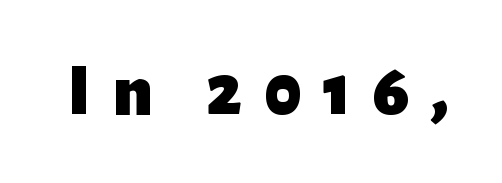
The image shows 74 px heavy sans-serif type, upright; set unusually wide letter spacing (+0.29 em), not underlined; low stroke contrast and a medium x-height.
